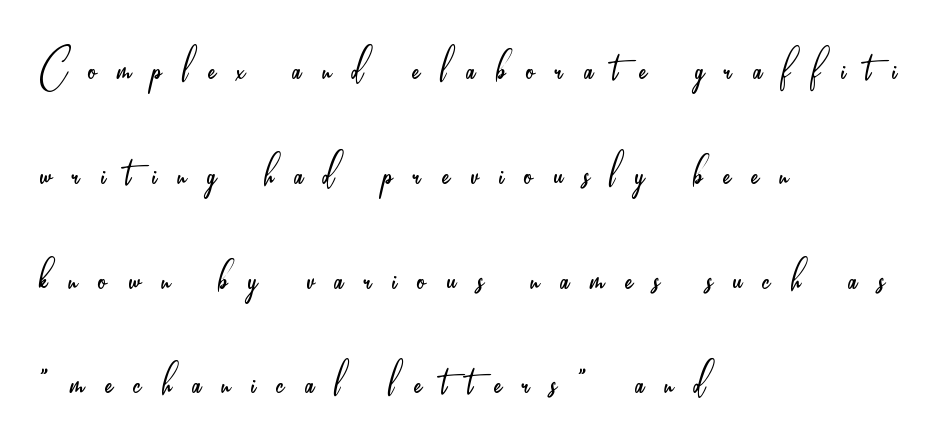
The image shows 54 px light, condensed sans-serif type; set left-aligned, loose line spacing (1.94x), unusually wide letter spacing (+0.38 em), not underlined; low stroke contrast and a small x-height.
